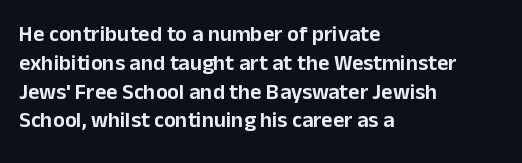
Q: Is the text italic (slanted)? A: No, it is upright.
Q: Is the text underlined? A: No.
Q: How is the paragraph aligned? A: Left-aligned.
Q: Is the spacing between letters normal or unusually wide? A: Normal.
Q: Is the spacing between lines tight, normal or loose? A: Normal.
